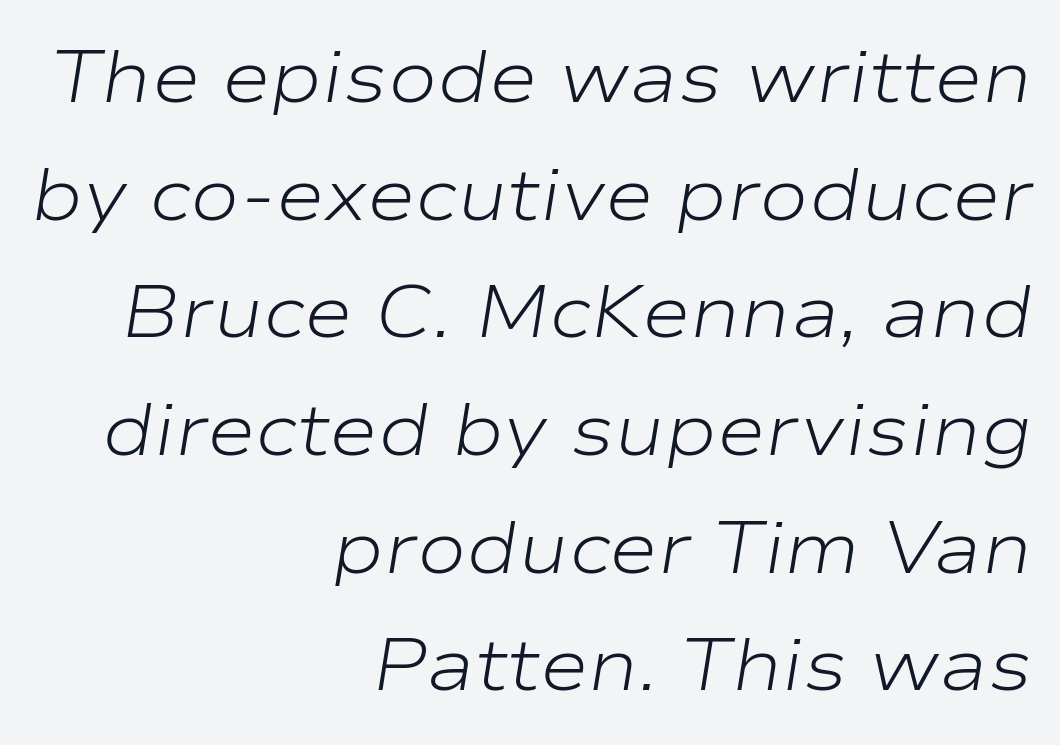
The image shows 74 px light, wide type, italic (leaning right); set right-aligned, normal line spacing (1.59x), normal letter spacing, not underlined; low stroke contrast and a medium x-height.
